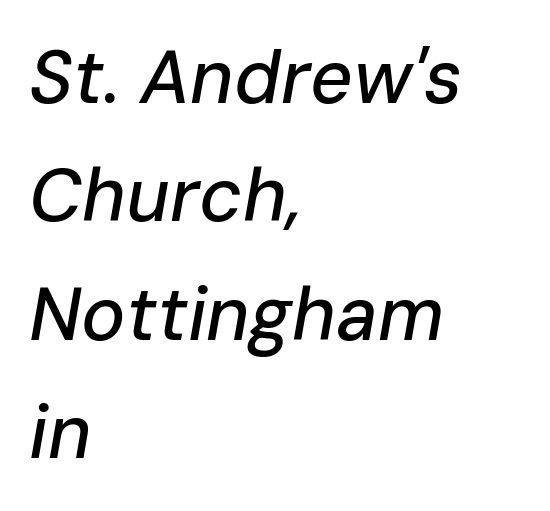
{"italic": "yes", "lean": "right", "slant_degrees": 10, "width": "normal", "stroke_contrast": "low", "x_height": "medium", "monospaced": "no", "underline": "no", "align": "left", "line_spacing": "normal", "line_spacing_ratio": 1.6, "letter_spacing": "normal", "letter_spacing_em": 0.0, "glyph_px": 74}
